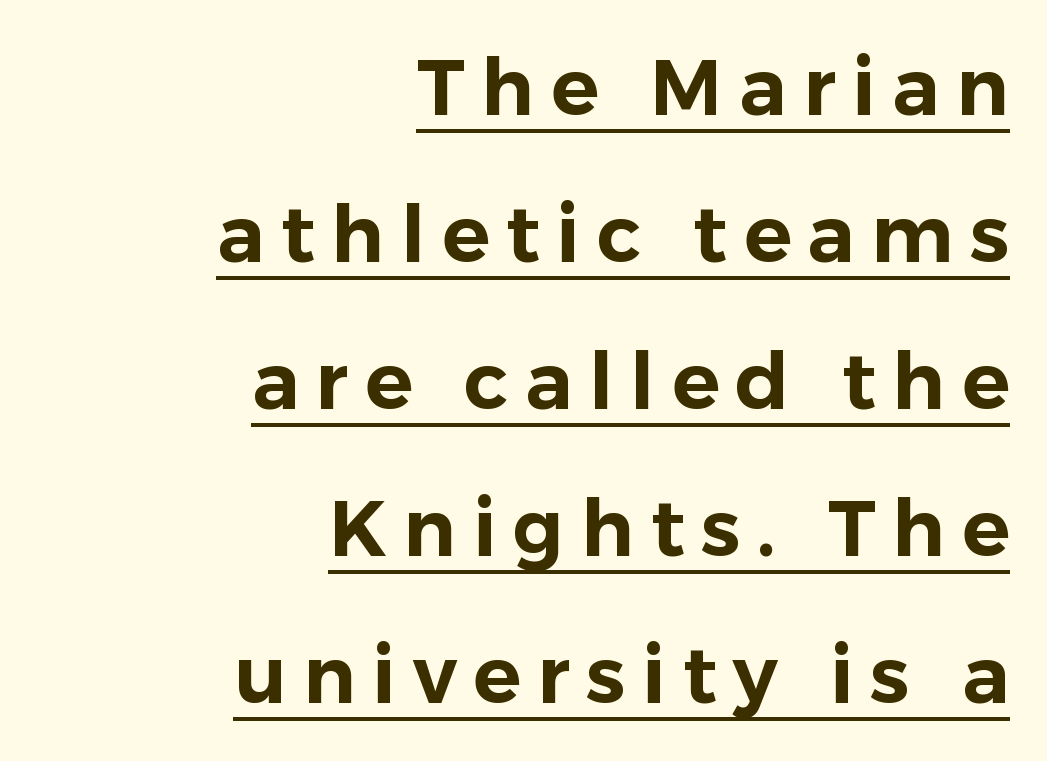
Honestly, the underline is the first thing you notice here. Compared with a flush-left layout, this one pins lines to the opposite, right side. The rendering uses natural spacing where letterforms have individual widths. This rendering employs a face without finishing strokes, i.e., a sans-serif. The type is letterspaced generously, with wide tracking.
